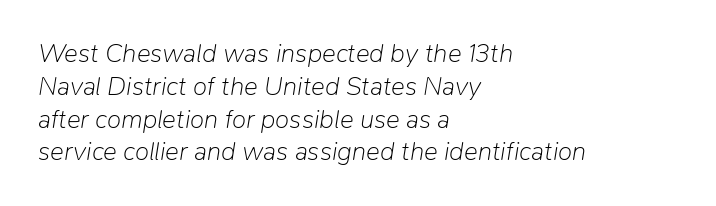
{"italic": "yes", "lean": "right", "slant_degrees": 9, "bold": "no", "underline": "no", "align": "left", "line_spacing": "normal", "line_spacing_ratio": 1.26, "letter_spacing": "normal", "letter_spacing_em": 0.0, "glyph_px": 26}
